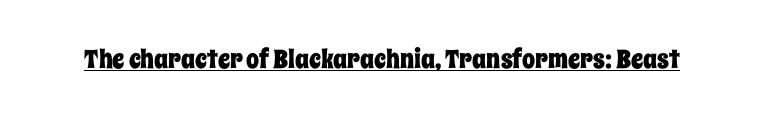
The image shows 26 px text type, upright; set normal letter spacing, underlined.
